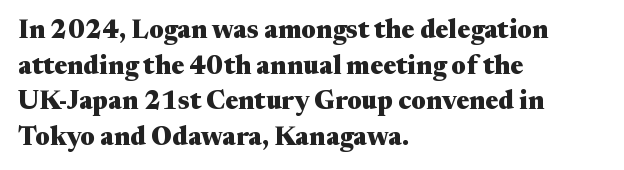
Q: Is the text bold? A: Yes.
Q: Is the text italic (slanted)? A: No, it is upright.
Q: Is the text underlined? A: No.
Q: How is the paragraph aligned? A: Left-aligned.
Q: Is the spacing between letters normal or unusually wide? A: Normal.
Q: Is the spacing between lines tight, normal or loose? A: Normal.
